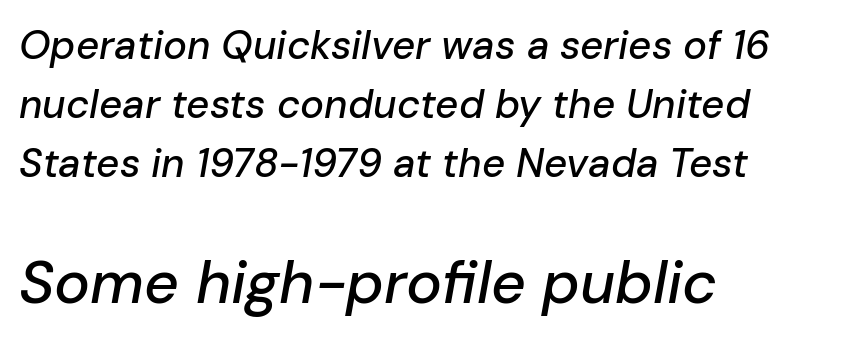
The image shows 60 px text type, italic (leaning right); set left-aligned, normal line spacing (1.47x), normal letter spacing, not underlined; the second (bottom) block is 1.5x larger; low stroke contrast and a medium x-height.
